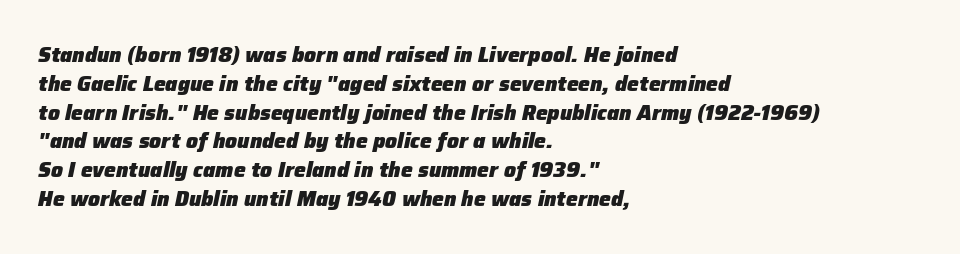
When letters slant like this, we call the style italic. In terms of letterspacing, this is plain default setting. The glyphs have the mass of a bold cut. Quick note: interline space is typical. Leftover space on each line is placed entirely after the last word.
